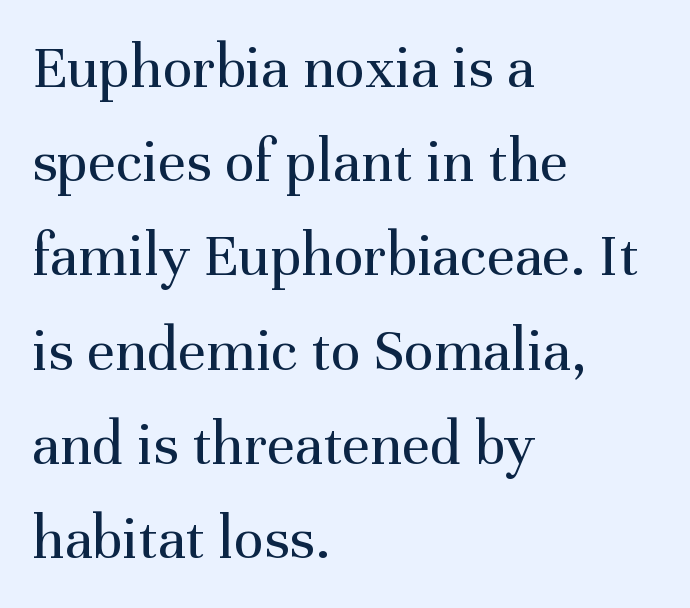
{"serif": "yes", "italic": "no", "bold": "no", "weight": "regular", "width": "normal", "stroke_contrast": "medium", "x_height": "medium", "monospaced": "no", "underline": "no", "align": "left", "line_spacing": "normal", "line_spacing_ratio": 1.52, "letter_spacing": "normal", "letter_spacing_em": 0.0, "glyph_px": 62}
